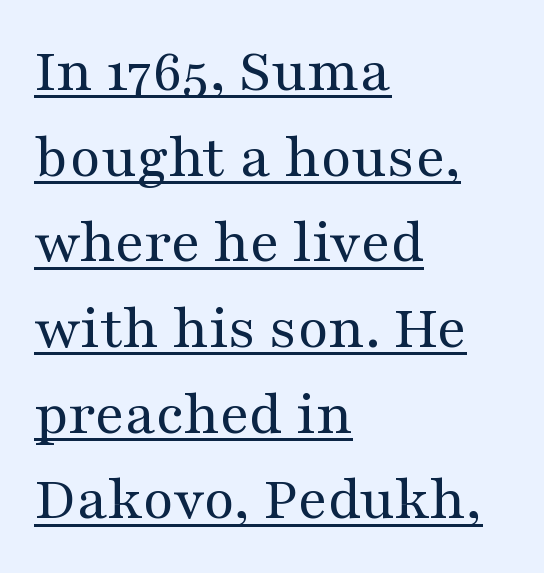
{"serif": "yes", "italic": "no", "bold": "no", "weight": "regular", "width": "wide", "stroke_contrast": "medium", "x_height": "medium", "monospaced": "no", "underline": "yes", "align": "left", "line_spacing": "normal", "line_spacing_ratio": 1.36, "letter_spacing": "normal", "letter_spacing_em": 0.0, "glyph_px": 63}
